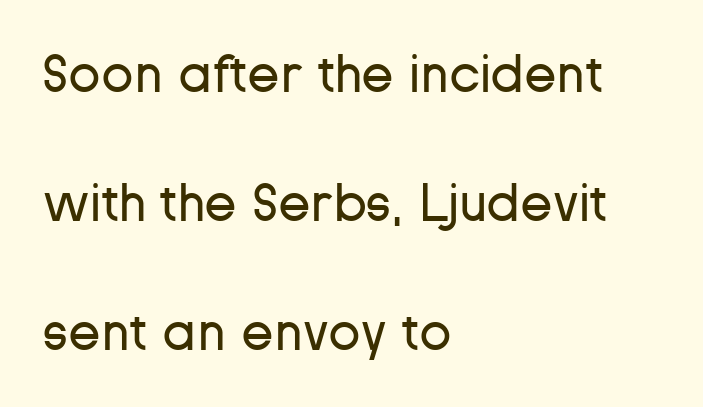
{"serif": "no", "italic": "no", "bold": "no", "weight": "regular", "width": "normal", "stroke_contrast": "low", "x_height": "medium", "monospaced": "no", "underline": "no", "align": "left", "line_spacing": "loose", "line_spacing_ratio": 2.43, "letter_spacing": "normal", "letter_spacing_em": 0.0, "glyph_px": 53}
